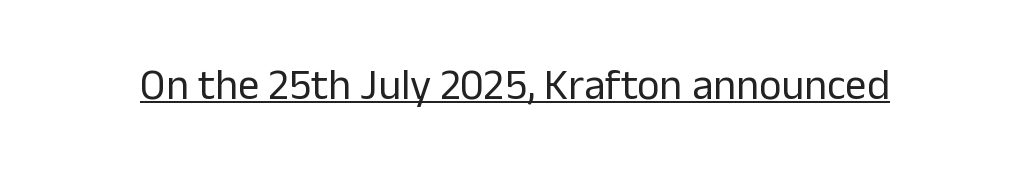
There is no visible air inserted between adjacent glyphs. When letters stand straight like this, we call the style roman or upright. Spacing verdict: proportional, widths tailored to each character. Check the space under the baseline: a stroke is drawn there. Type style note: lacks serifs.
